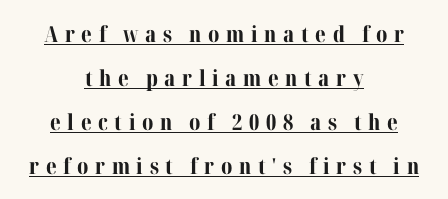
Q: Is the text bold? A: Yes.
Q: Is the text italic (slanted)? A: No, it is upright.
Q: Is the text underlined? A: Yes.
Q: How is the paragraph aligned? A: Centered.
Q: Is the spacing between letters normal or unusually wide? A: Unusually wide.
Q: Is the spacing between lines tight, normal or loose? A: Loose.
